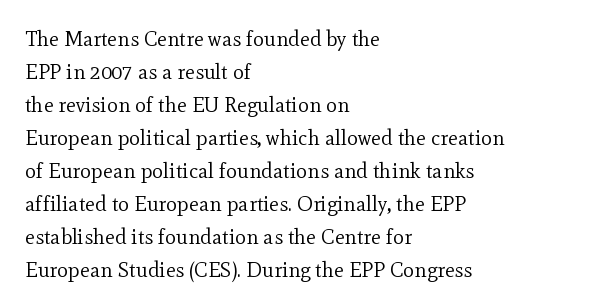
No italicization has been applied; the sample stays upright. This rendering features lettering with no underline. Summary of weight: not heavy and not bold. The typesetter chose a ragged-right arrangement here. The vertical gap from one line to the next is medium.
